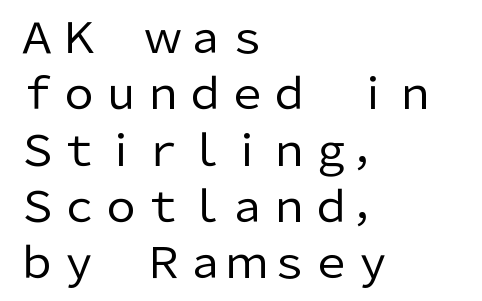
The image shows 42 px regular-weight sans-serif type, upright; set left-aligned, normal line spacing (1.34x), normal letter spacing, not underlined; low stroke contrast and a medium x-height.
